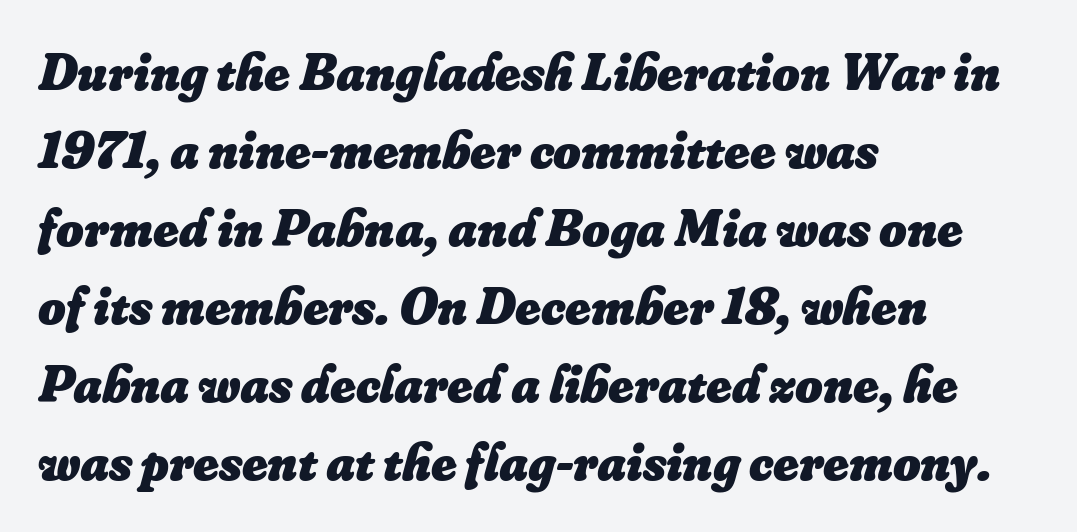
{"italic": "yes", "lean": "right", "slant_degrees": 16, "bold": "yes", "weight": "heavy", "width": "normal", "stroke_contrast": "low", "x_height": "small", "monospaced": "no", "underline": "no", "align": "left", "line_spacing": "normal", "line_spacing_ratio": 1.47, "letter_spacing": "normal", "letter_spacing_em": 0.0, "glyph_px": 53}
